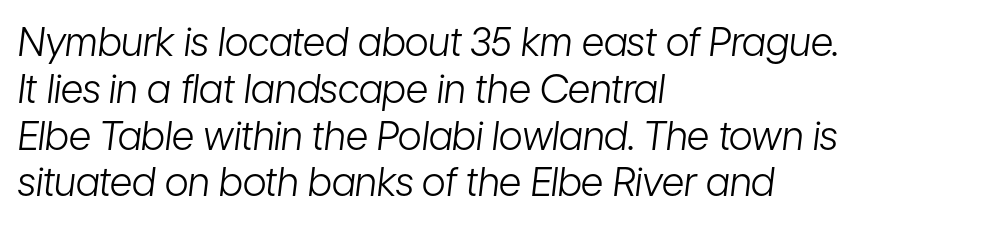
The foot of each line stays bare and open. The tracking reads as untouched default to a designer's eye. The letters look calm and open, with moderate or lighter stems. The glyphs look as if they've been sheared to an angle. Each line starts at the same left margin while the right side varies.
